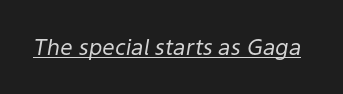
This rendering features underlined lettering. Tall strokes in this sample are angled rather than plumb. No letter is thick-stroked: the sample isn't bold. There is no visible air inserted between adjacent glyphs.
